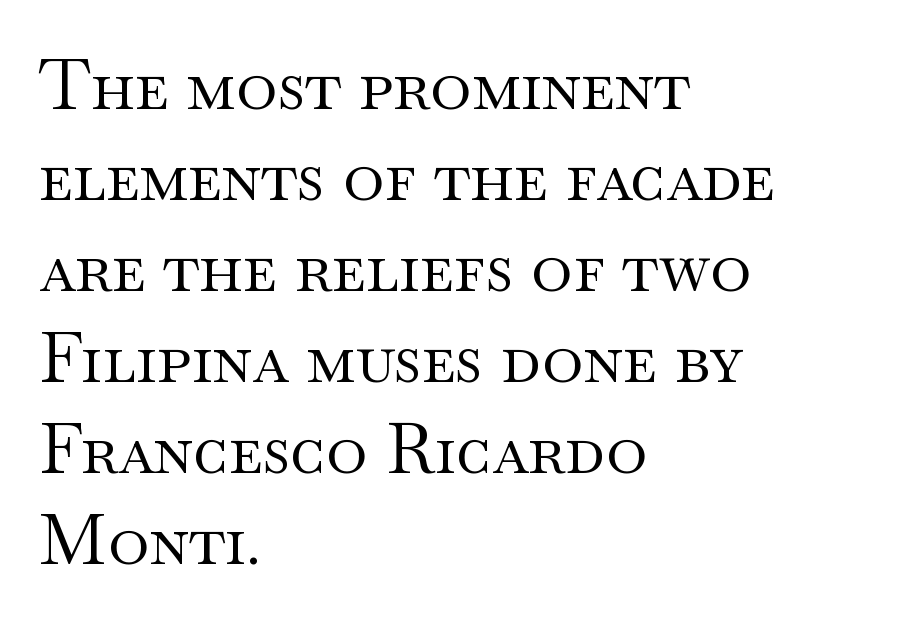
The image shows 70 px regular-weight, wide serif type, upright; set left-aligned, normal line spacing (1.3x), normal letter spacing, not underlined; medium stroke contrast and a small x-height.
